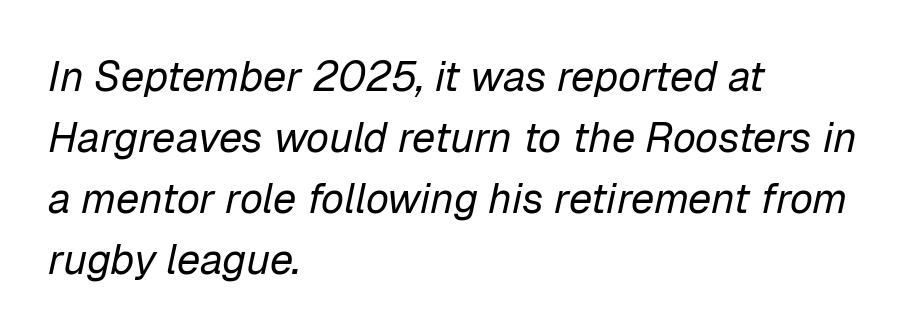
Q: Is the text bold? A: No.
Q: Is the text italic (slanted)? A: Yes, it leans right by about 12 degrees.
Q: Is the text underlined? A: No.
Q: How is the paragraph aligned? A: Left-aligned.
Q: Is the spacing between letters normal or unusually wide? A: Normal.
Q: Is the spacing between lines tight, normal or loose? A: Normal.
Q: Width (condensed, normal, or wide)? A: Normal.
Q: Stroke contrast? A: Low.
Q: x-height? A: Medium.
Q: Monospaced? A: No.
